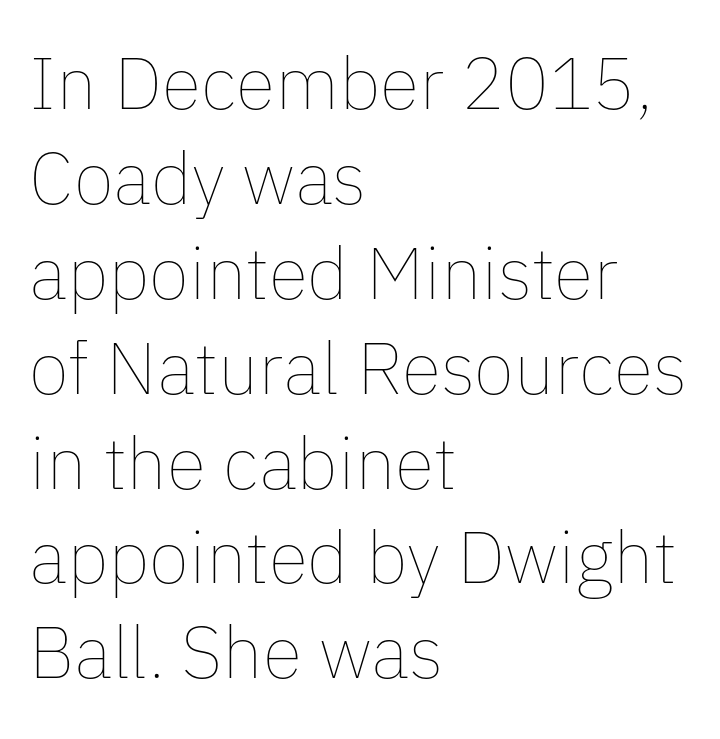
{"italic": "no", "bold": "no", "weight": "thin", "width": "normal", "stroke_contrast": "low", "x_height": "medium", "monospaced": "no", "underline": "no", "align": "left", "line_spacing": "normal", "line_spacing_ratio": 1.3, "letter_spacing": "normal", "letter_spacing_em": 0.0, "glyph_px": 73}
